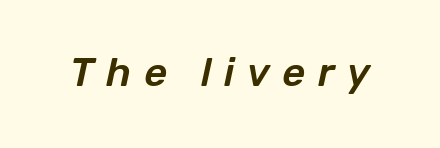
{"italic": "yes", "lean": "right", "slant_degrees": 12, "width": "normal", "stroke_contrast": "low", "x_height": "medium", "monospaced": "no", "underline": "no", "letter_spacing": "wide", "letter_spacing_em": 0.31, "glyph_px": 40}
